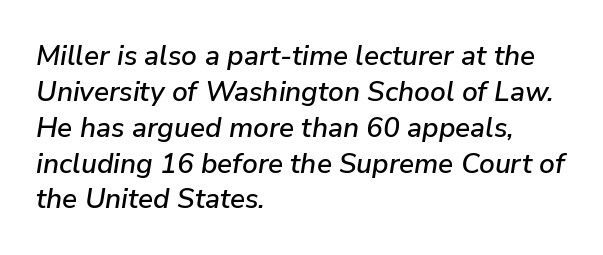
{"italic": "yes", "lean": "right", "slant_degrees": 9, "width": "normal", "stroke_contrast": "low", "x_height": "medium", "monospaced": "no", "underline": "no", "align": "left", "line_spacing": "normal", "line_spacing_ratio": 1.28, "letter_spacing": "normal", "letter_spacing_em": 0.0, "glyph_px": 28}
